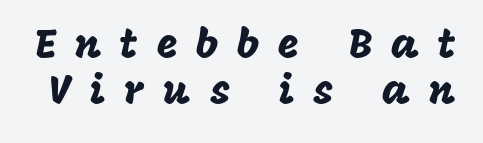
{"serif": "no", "width": "normal", "stroke_contrast": "low", "x_height": "large", "monospaced": "no", "underline": "no", "line_spacing": "tight", "line_spacing_ratio": 1.13, "letter_spacing": "wide", "letter_spacing_em": 0.45, "glyph_px": 41}
